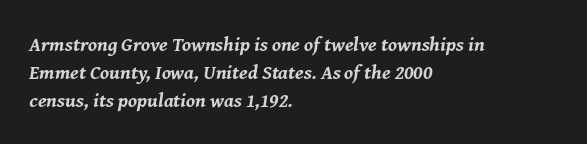
Q: Is the text bold? A: Yes.
Q: Is the text italic (slanted)? A: Yes, it leans right by about 8 degrees.
Q: Is the text underlined? A: No.
Q: How is the paragraph aligned? A: Left-aligned.
Q: Is the spacing between letters normal or unusually wide? A: Normal.
Q: Is the spacing between lines tight, normal or loose? A: Normal.
